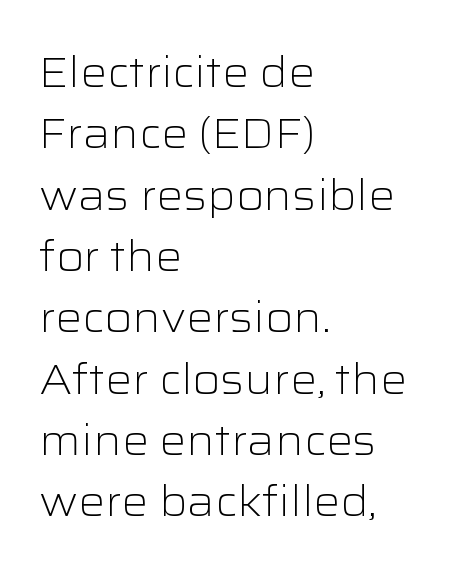
Q: Is the text bold? A: No.
Q: Is the text italic (slanted)? A: No, it is upright.
Q: Is the typeface a serif or a sans-serif typeface? A: Sans-serif.
Q: Is the text underlined? A: No.
Q: How is the paragraph aligned? A: Left-aligned.
Q: Is the spacing between letters normal or unusually wide? A: Normal.
Q: Is the spacing between lines tight, normal or loose? A: Normal.
Q: Width (condensed, normal, or wide)? A: Wide.
Q: Stroke contrast? A: Low.
Q: x-height? A: Medium.
Q: Monospaced? A: No.
